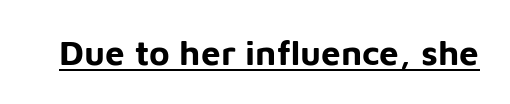
Letterform terminals end flat and unadorned throughout the passage. Observe the ordinary spacing: letters are neighbours, not strangers. Plenty of ink on the page — the face is bold. Varying glyph widths throughout — classic text-font behaviour. The words here are underlined.
